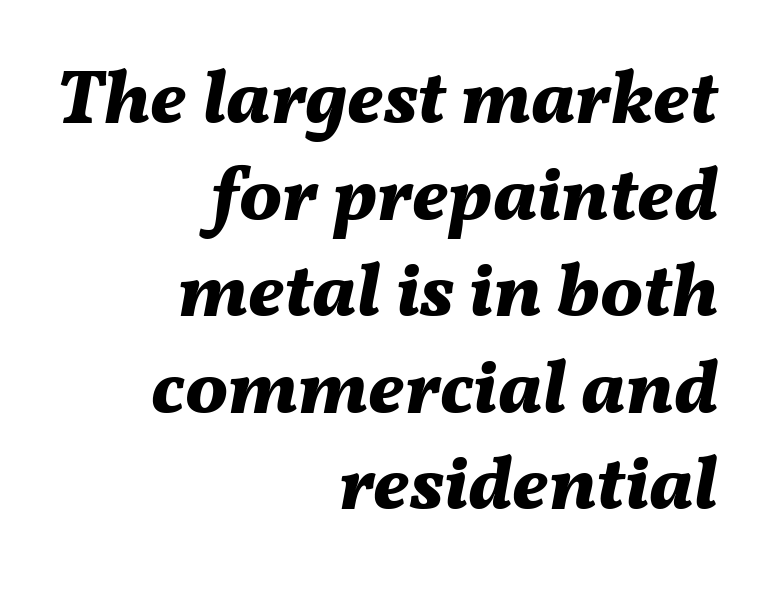
The image shows 76 px bold type, italic (leaning right); set right-aligned, normal line spacing (1.27x), normal letter spacing, not underlined; medium stroke contrast and a medium x-height.
